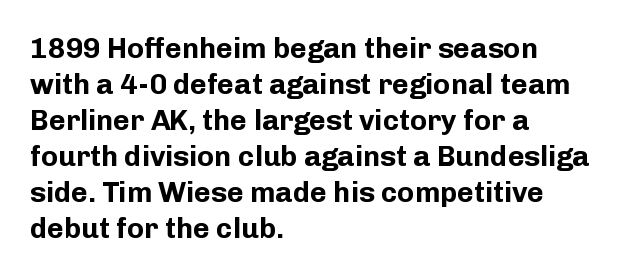
Q: Is the text bold? A: Yes.
Q: Is the text italic (slanted)? A: No, it is upright.
Q: Is the typeface a serif or a sans-serif typeface? A: Sans-serif.
Q: Is the text underlined? A: No.
Q: How is the paragraph aligned? A: Left-aligned.
Q: Is the spacing between letters normal or unusually wide? A: Normal.
Q: Width (condensed, normal, or wide)? A: Normal.
Q: Stroke contrast? A: Low.
Q: x-height? A: Medium.
Q: Monospaced? A: No.
